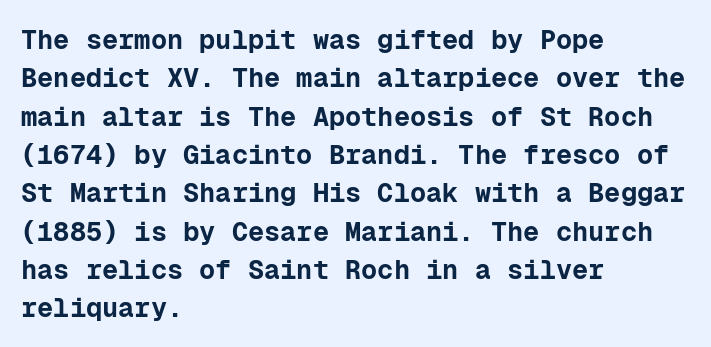
{"italic": "no", "bold": "yes", "underline": "no", "align": "left", "line_spacing": "normal", "line_spacing_ratio": 1.42, "letter_spacing": "normal", "letter_spacing_em": 0.0, "glyph_px": 27}
